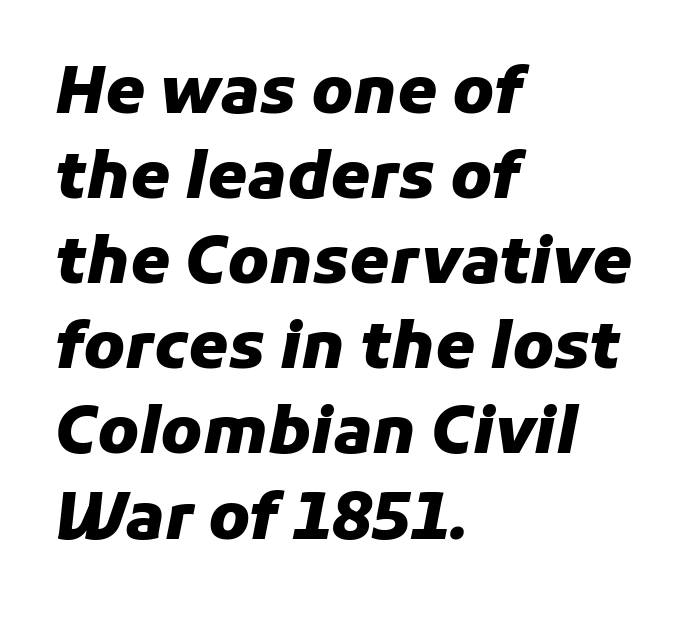
{"italic": "yes", "lean": "right", "slant_degrees": 11, "bold": "yes", "weight": "heavy", "width": "normal", "stroke_contrast": "low", "x_height": "medium", "monospaced": "no", "underline": "no", "align": "left", "line_spacing": "normal", "line_spacing_ratio": 1.33, "letter_spacing": "normal", "letter_spacing_em": 0.0, "glyph_px": 64}
